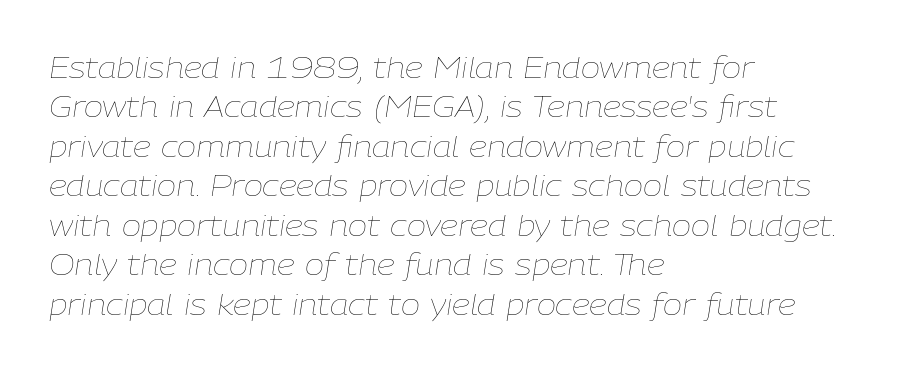
Is the letter spacing exaggerated? No — it looks like the ordinary default. Summary of weight: not heavy and not bold. Lines of text with bare space underneath. Each line starts at the same left margin while the right side varies.
